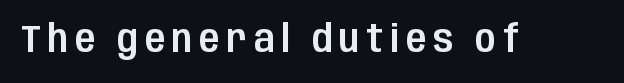
The image shows 38 px condensed sans-serif type, upright; set not underlined; low stroke contrast and a large x-height.
